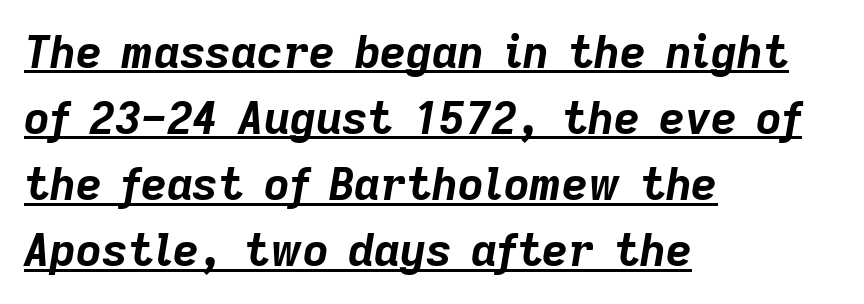
{"italic": "yes", "lean": "right", "slant_degrees": 9, "bold": "yes", "weight": "bold", "width": "normal", "stroke_contrast": "low", "x_height": "medium", "monospaced": "no", "underline": "yes", "align": "left", "line_spacing": "normal", "line_spacing_ratio": 1.47, "letter_spacing": "normal", "letter_spacing_em": 0.0, "glyph_px": 45}
